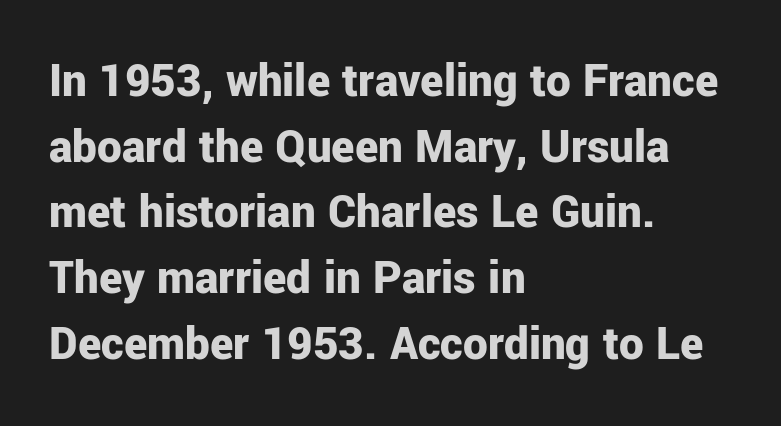
Q: Is the text bold? A: Yes.
Q: Is the text italic (slanted)? A: No, it is upright.
Q: Is the typeface a serif or a sans-serif typeface? A: Sans-serif.
Q: Is the text underlined? A: No.
Q: How is the paragraph aligned? A: Left-aligned.
Q: Is the spacing between letters normal or unusually wide? A: Normal.
Q: Is the spacing between lines tight, normal or loose? A: Normal.
Q: Width (condensed, normal, or wide)? A: Normal.
Q: Stroke contrast? A: Low.
Q: x-height? A: Medium.
Q: Monospaced? A: No.
